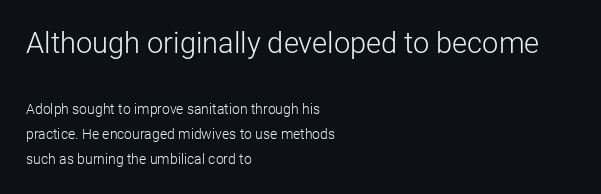
The image shows 29 px light sans-serif type, upright; set left-aligned, line spacing 1.78x, normal letter spacing, not underlined; the first (top) block is 2.07x larger; low stroke contrast and a medium x-height.
